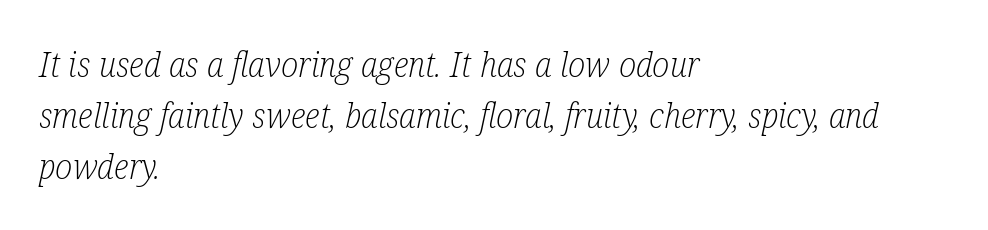
{"serif": "yes", "italic": "yes", "lean": "right", "slant_degrees": 12, "bold": "no", "weight": "light", "width": "condensed", "stroke_contrast": "low", "x_height": "medium", "monospaced": "no", "underline": "no", "align": "left", "line_spacing": "normal", "line_spacing_ratio": 1.46, "letter_spacing": "normal", "letter_spacing_em": 0.0, "glyph_px": 35}
